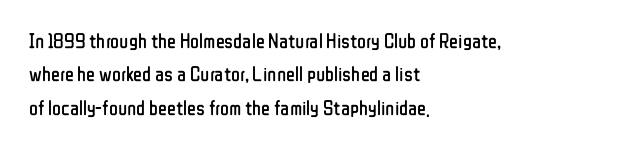
Q: Is the text bold? A: No.
Q: Is the text italic (slanted)? A: No, it is upright.
Q: Is the text underlined? A: No.
Q: How is the paragraph aligned? A: Left-aligned.
Q: Is the spacing between letters normal or unusually wide? A: Normal.
Q: Is the spacing between lines tight, normal or loose? A: Normal.
